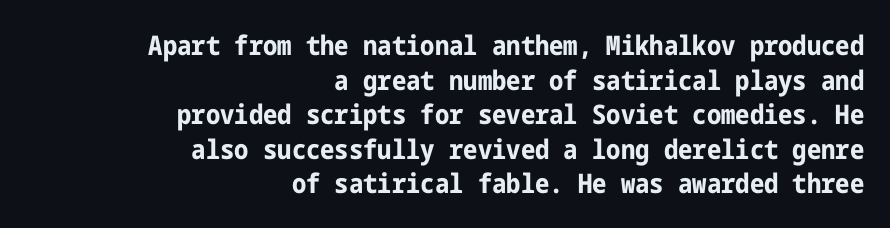
{"italic": "no", "bold": "yes", "underline": "no", "align": "right", "line_spacing": "normal", "line_spacing_ratio": 1.28, "letter_spacing": "normal", "letter_spacing_em": 0.0, "glyph_px": 27}
